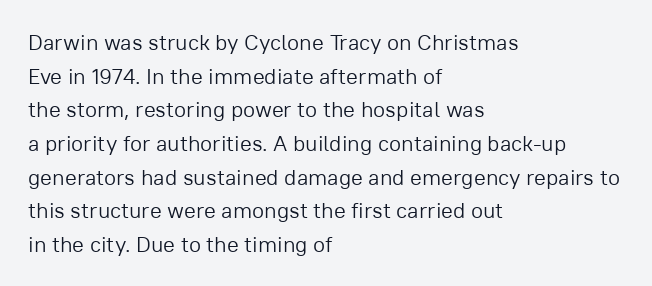
{"italic": "no", "bold": "no", "underline": "no", "align": "left", "line_spacing": "normal", "line_spacing_ratio": 1.53, "letter_spacing": "normal", "letter_spacing_em": 0.0, "glyph_px": 22}
